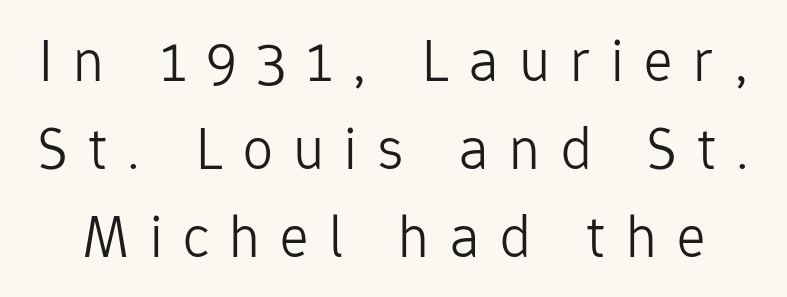
Q: Is the text bold? A: No.
Q: Is the text italic (slanted)? A: No, it is upright.
Q: Is the typeface a serif or a sans-serif typeface? A: Sans-serif.
Q: Is the text underlined? A: No.
Q: Is the spacing between letters normal or unusually wide? A: Unusually wide.
Q: Is the spacing between lines tight, normal or loose? A: Normal.
Q: Width (condensed, normal, or wide)? A: Normal.
Q: Stroke contrast? A: Low.
Q: x-height? A: Medium.
Q: Monospaced? A: No.
